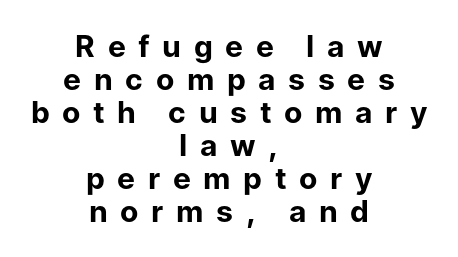
This sample uses an upright cut, with every glyph sitting square on the baseline. Glyph-to-glyph distance is far greater than everyday printed text. Emphasis by weight is at full strength: bold. Is there much room between lines? No — they nearly touch. Is this a fixed-width face? No — the glyphs have proportional, varying widths. Lines of text with bare space underneath.
